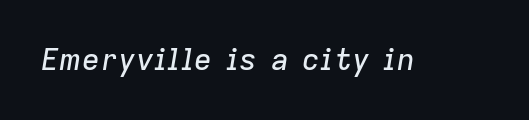
{"italic": "yes", "lean": "right", "slant_degrees": 9, "width": "normal", "stroke_contrast": "low", "x_height": "medium", "monospaced": "no", "underline": "no", "letter_spacing": "normal", "letter_spacing_em": 0.0, "glyph_px": 30}
